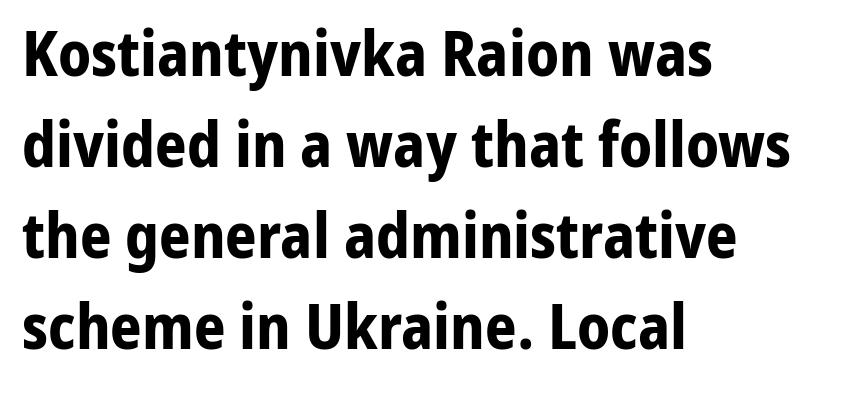
{"serif": "no", "italic": "no", "bold": "yes", "weight": "bold", "width": "normal", "stroke_contrast": "low", "x_height": "medium", "monospaced": "no", "underline": "no", "align": "left", "line_spacing": "normal", "line_spacing_ratio": 1.47, "letter_spacing": "normal", "letter_spacing_em": 0.0, "glyph_px": 62}
